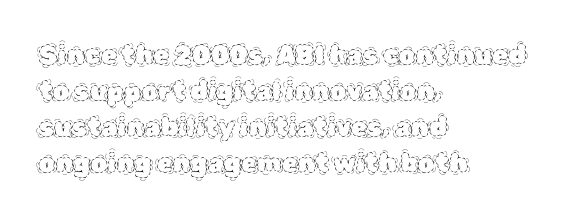
The characters are drawn with everyday or finer stroke widths. Line beginnings align vertically; line endings do not. Rule under the text: the space is simply empty. Words appear dense and cohesive because spacing is normal. Whoever set this chose a conventional vertical rhythm. Rendered with straight, roman letterforms.
